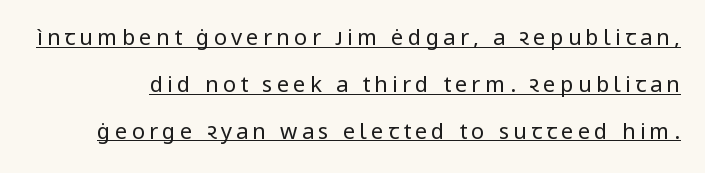
The image shows 22 px text type, upright; set loose line spacing (2.13x), underlined.
